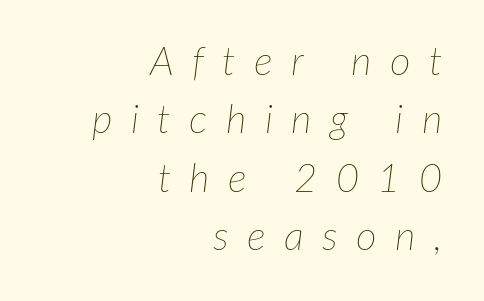
The image shows 40 px thin type, italic (leaning right); set right-aligned, normal line spacing (1.46x), unusually wide letter spacing (+0.46 em), not underlined; low stroke contrast and a medium x-height.
